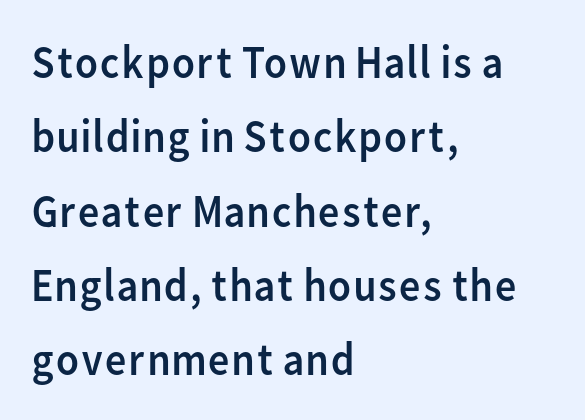
{"serif": "no", "italic": "no", "bold": "no", "weight": "regular", "width": "normal", "stroke_contrast": "low", "x_height": "medium", "monospaced": "no", "underline": "no", "align": "left", "line_spacing": "normal", "line_spacing_ratio": 1.58, "letter_spacing": "normal", "letter_spacing_em": 0.0, "glyph_px": 47}
